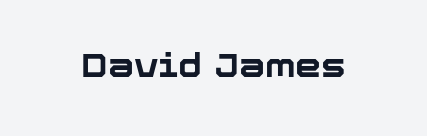
Q: Is the text bold? A: Yes.
Q: Is the text italic (slanted)? A: No, it is upright.
Q: Is the typeface a serif or a sans-serif typeface? A: Sans-serif.
Q: Is the text underlined? A: No.
Q: Is the spacing between letters normal or unusually wide? A: Normal.
Q: Width (condensed, normal, or wide)? A: Normal.
Q: Stroke contrast? A: Low.
Q: x-height? A: Medium.
Q: Monospaced? A: No.
